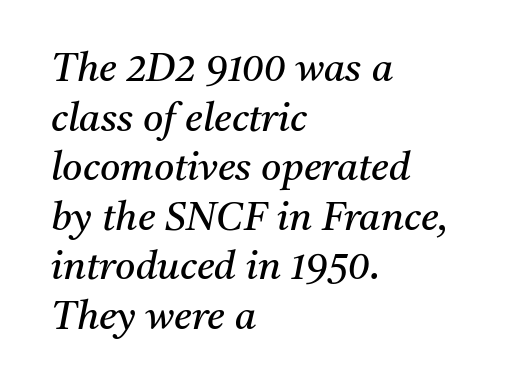
Lines of text with bare space underneath. How are the letters spaced? Ordinarily, with no added tracking. Think of a printed novel: that variable character pitch is what you see here. In terms of leading, this rendering sits right in the middle. The text was rendered using a seriffed face with decorative stroke endings. There's an unmistakable incline to the writing here.
